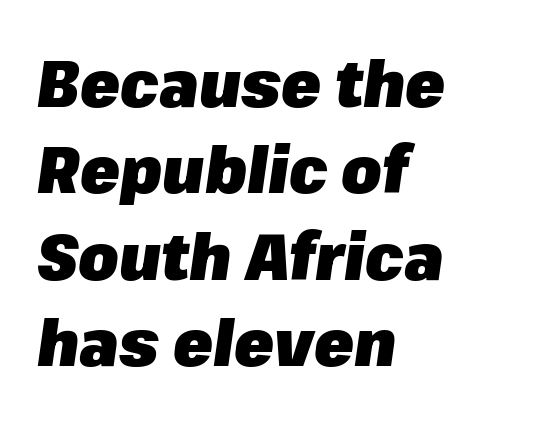
Summary of weight: heavy, a full bold. There's an unmistakable incline to the writing here. Descenders are the only things crossing below the line. The rendering anchors every line to the left-hand side. Looks like regular typesetting: each glyph gets only the width it needs. The horizontal fit of the characters is conventional and even.
